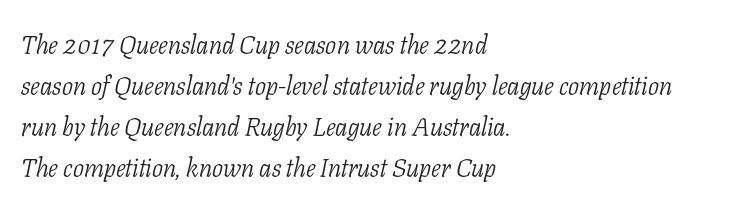
{"italic": "yes", "lean": "right", "slant_degrees": 11, "bold": "no", "underline": "no", "align": "left", "line_spacing": "normal", "line_spacing_ratio": 1.58, "letter_spacing": "normal", "letter_spacing_em": 0.0, "glyph_px": 26}
